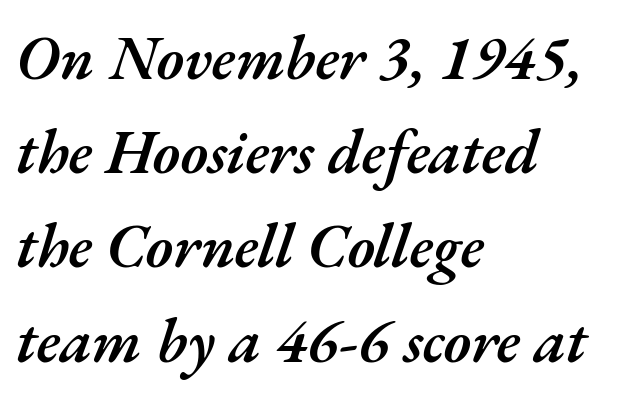
The letters are slanted; this is an italic face. This sample has the flowing, uneven cadence of proportional lettering. Weight: semibold (demi). Every row of glyphs begins at an identical x-position on the left.
